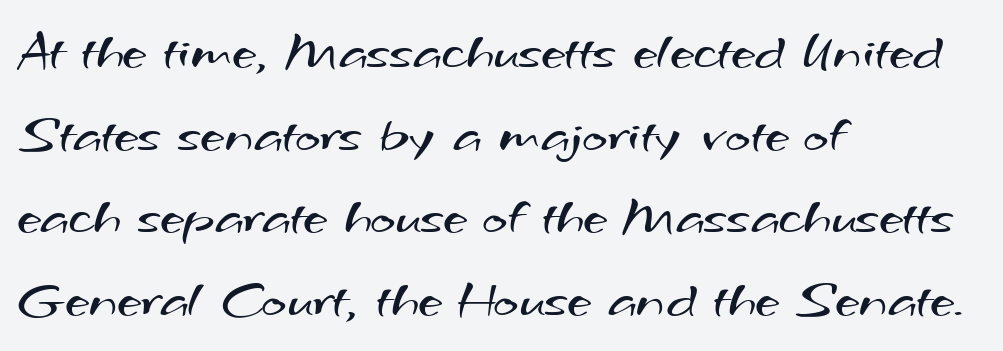
The image shows 54 px regular-weight, wide sans-serif type; set left-aligned, normal line spacing (1.53x), normal letter spacing, not underlined; medium stroke contrast and a small x-height.
